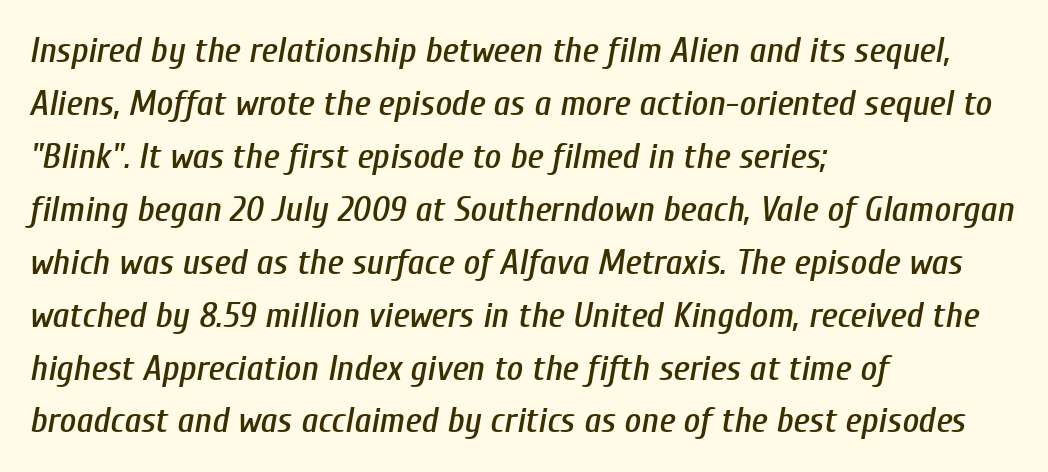
Regarding leading, the lines here are spaced in the standard way. Proportional: the letters do not fall into vertical columns. The text carries the slant typical of an italic or oblique font. Plain, unruled lines of type. Nothing unusual about the tracking: characters are spaced as the font intends. The lines in this sample share a left origin and differ only in where they stop.
